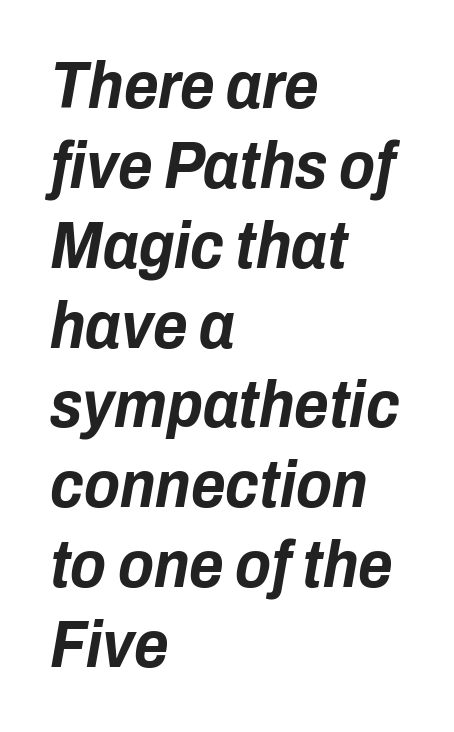
The image shows 66 px bold, condensed type, italic (leaning right); set left-aligned, line spacing 1.21x, normal letter spacing, not underlined; low stroke contrast and a medium x-height.
